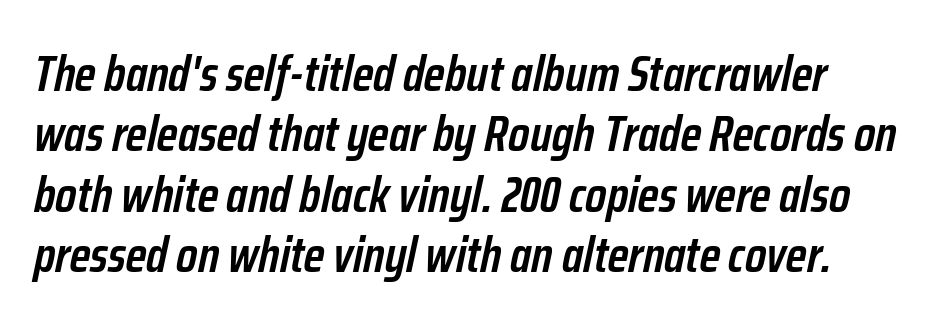
{"italic": "yes", "lean": "right", "slant_degrees": 12, "bold": "semi", "weight": "semibold", "width": "condensed", "stroke_contrast": "low", "x_height": "medium", "monospaced": "no", "underline": "no", "line_spacing_ratio": 1.21, "letter_spacing": "normal", "letter_spacing_em": 0.0, "glyph_px": 50}
